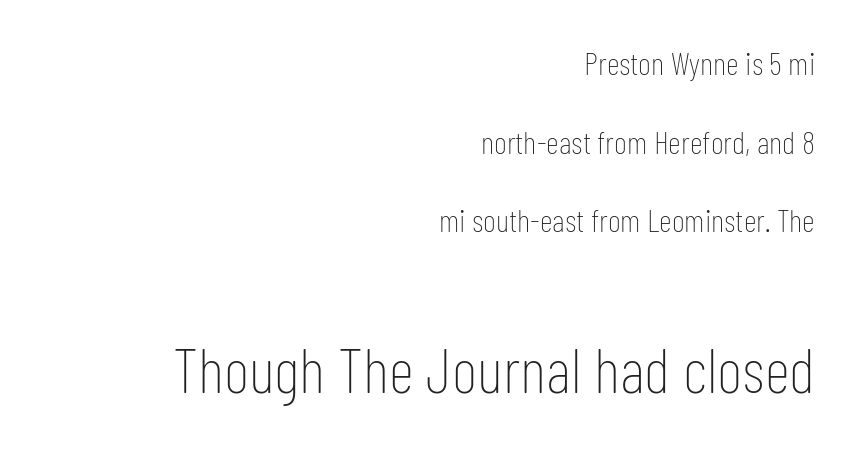
Q: Is the text bold? A: No.
Q: Is the text italic (slanted)? A: No, it is upright.
Q: Is the typeface a serif or a sans-serif typeface? A: Sans-serif.
Q: Is the text underlined? A: No.
Q: How is the paragraph aligned? A: Right-aligned.
Q: Is the spacing between letters normal or unusually wide? A: Normal.
Q: Is the spacing between lines tight, normal or loose? A: Loose.
Q: Which block of text is set in a larger size, the first (top) or the second (bottom)? A: The second (bottom) one.
Q: Width (condensed, normal, or wide)? A: Condensed.
Q: Stroke contrast? A: Low.
Q: x-height? A: Medium.
Q: Monospaced? A: No.
